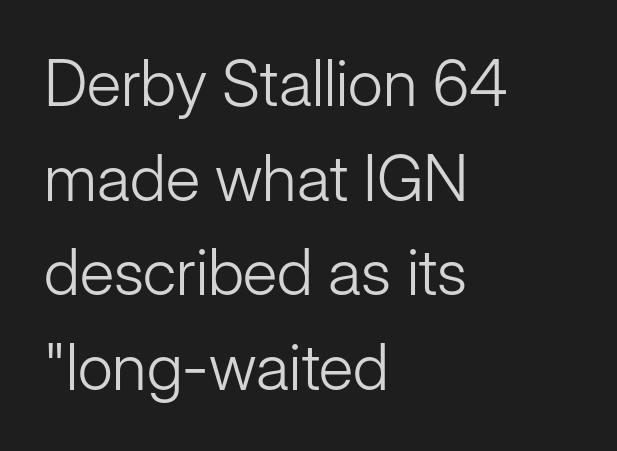
Q: Is the text bold? A: No.
Q: Is the text italic (slanted)? A: No, it is upright.
Q: Is the typeface a serif or a sans-serif typeface? A: Sans-serif.
Q: Is the text underlined? A: No.
Q: How is the paragraph aligned? A: Left-aligned.
Q: Is the spacing between letters normal or unusually wide? A: Normal.
Q: Is the spacing between lines tight, normal or loose? A: Normal.
Q: Width (condensed, normal, or wide)? A: Normal.
Q: Stroke contrast? A: Low.
Q: x-height? A: Medium.
Q: Monospaced? A: No.
